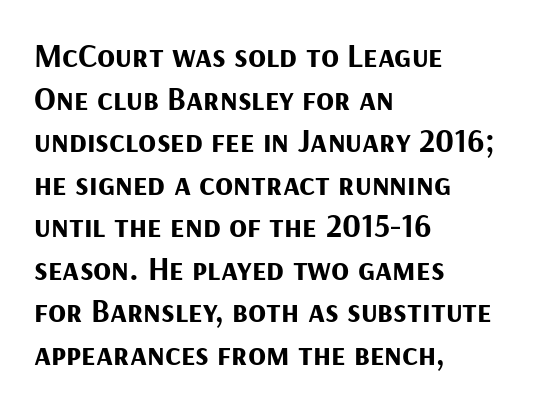
{"serif": "no", "italic": "no", "bold": "yes", "weight": "bold", "width": "normal", "stroke_contrast": "medium", "x_height": "medium", "monospaced": "no", "underline": "no", "align": "left", "line_spacing": "normal", "line_spacing_ratio": 1.29, "letter_spacing": "normal", "letter_spacing_em": 0.0, "glyph_px": 33}
